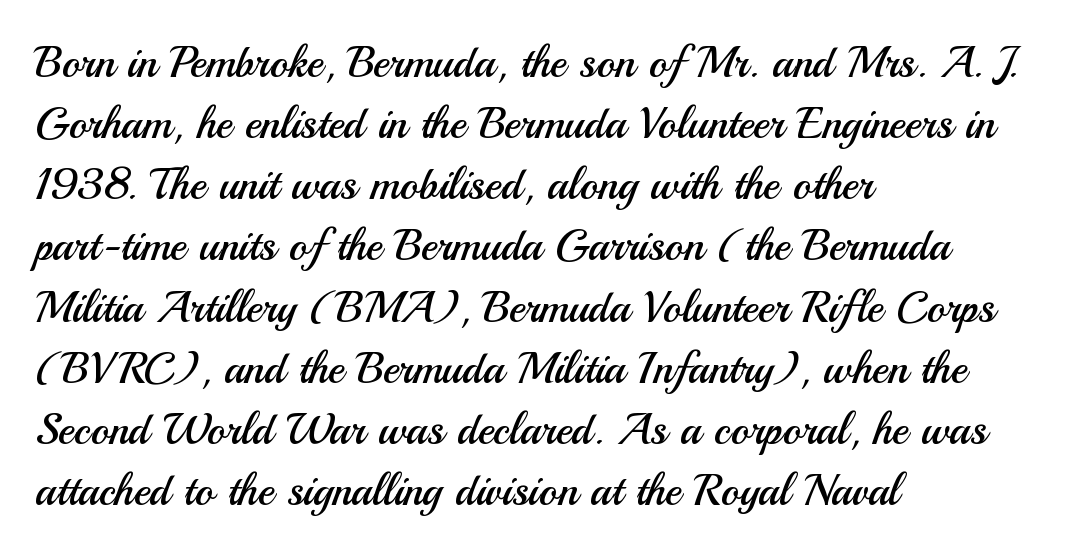
The image shows 44 px regular-weight sans-serif type; set left-aligned, normal line spacing (1.39x), normal letter spacing, not underlined; medium stroke contrast and a small x-height.
